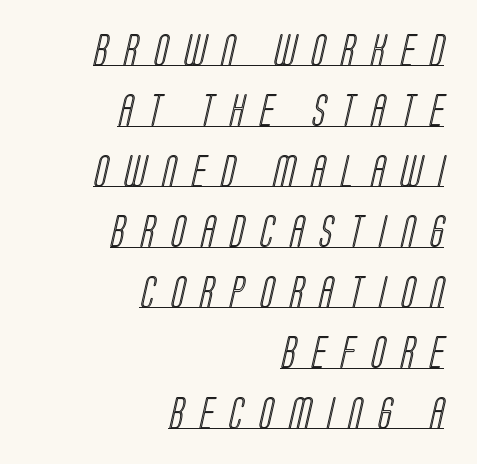
{"width": "condensed", "x_height": "large", "monospaced": "no", "underline": "yes", "align": "right", "line_spacing_ratio": 1.89, "letter_spacing": "wide", "letter_spacing_em": 0.5, "glyph_px": 32}
